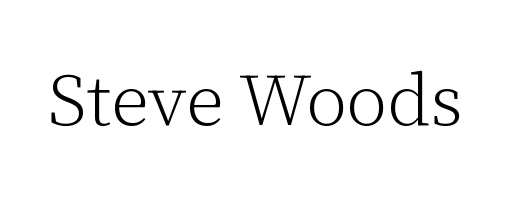
How are the letters spaced? Ordinarily, with no added tracking. The glyphs in this specimen are seriffed. Every character sits straight up, as roman type does. Is this a fixed-width face? No — the glyphs have proportional, varying widths. Lines of text with bare space underneath. The face looks like a standard text weight, possibly lighter.
